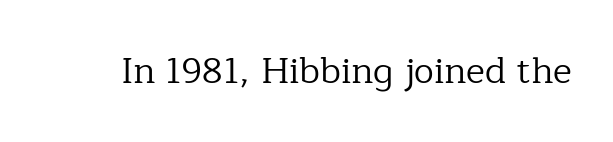
{"serif": "yes", "italic": "no", "bold": "no", "weight": "regular", "width": "normal", "stroke_contrast": "low", "x_height": "medium", "monospaced": "no", "underline": "no", "letter_spacing": "normal", "letter_spacing_em": 0.0, "glyph_px": 36}
